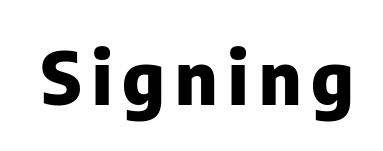
The characters display no serif detailing; their extremities are plain. Heavy, bold letterforms. Italic? Not at all — the glyphs are vertical. Underlining? Definitely not there.
